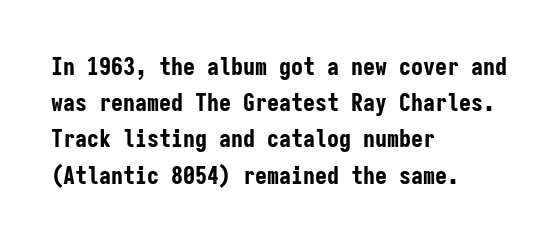
{"italic": "no", "bold": "yes", "underline": "no", "align": "left", "line_spacing": "normal", "line_spacing_ratio": 1.51, "letter_spacing": "normal", "letter_spacing_em": 0.0, "glyph_px": 24}
